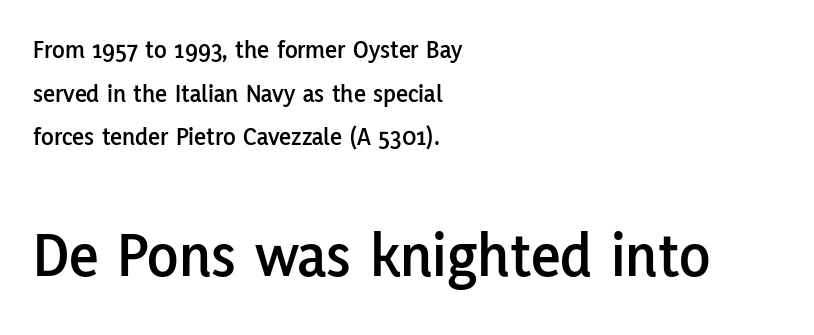
{"serif": "no", "italic": "no", "width": "normal", "stroke_contrast": "low", "x_height": "medium", "monospaced": "no", "underline": "no", "align": "left", "line_spacing": "normal", "line_spacing_ratio": 1.68, "letter_spacing": "normal", "letter_spacing_em": 0.0, "larger_block": "second", "size_ratio": 2.46, "glyph_px": 64}
